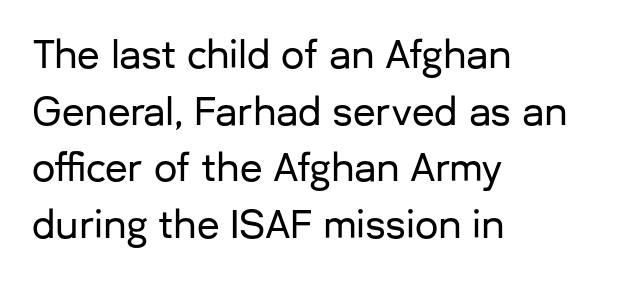
{"serif": "no", "italic": "no", "width": "normal", "stroke_contrast": "low", "x_height": "medium", "monospaced": "no", "underline": "no", "align": "left", "line_spacing": "normal", "line_spacing_ratio": 1.53, "letter_spacing": "normal", "letter_spacing_em": 0.0, "glyph_px": 37}
